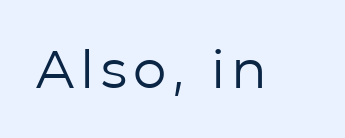
Q: Is the text bold? A: No.
Q: Is the text italic (slanted)? A: No, it is upright.
Q: Is the typeface a serif or a sans-serif typeface? A: Sans-serif.
Q: Is the text underlined? A: No.
Q: Width (condensed, normal, or wide)? A: Normal.
Q: Stroke contrast? A: Low.
Q: x-height? A: Medium.
Q: Monospaced? A: No.
